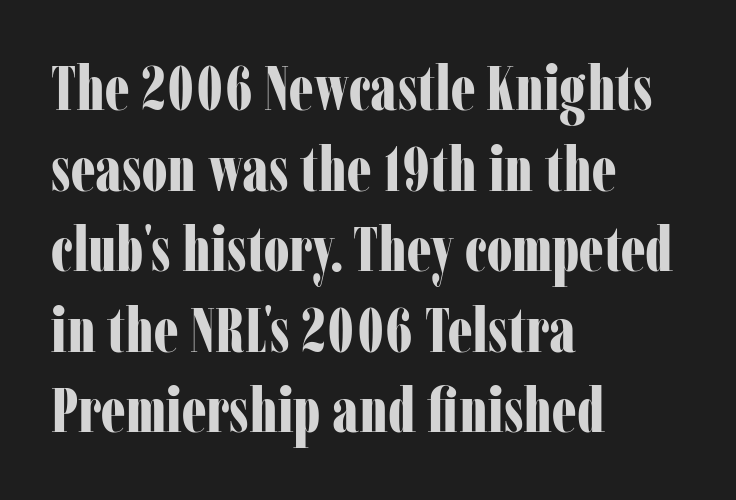
The image shows 62 px bold, condensed serif type, upright; set left-aligned, normal line spacing (1.3x), normal letter spacing, not underlined; low stroke contrast and a medium x-height.
